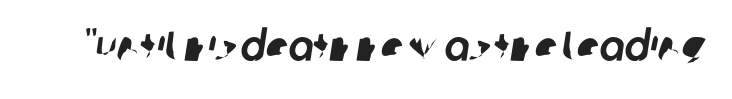
Q: Is the typeface a serif or a sans-serif typeface? A: Sans-serif.
Q: Is the text underlined? A: No.
Q: Is the spacing between letters normal or unusually wide? A: Normal.
Q: Width (condensed, normal, or wide)? A: Normal.
Q: Stroke contrast? A: Low.
Q: x-height? A: Large.
Q: Monospaced? A: No.
